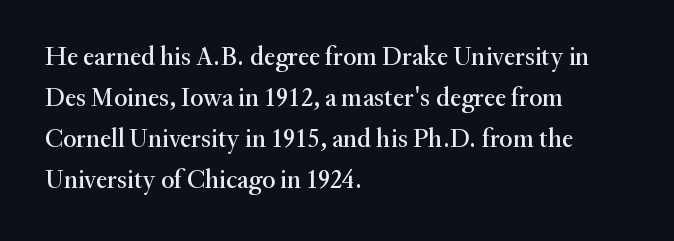
Descenders hang freely into open space. The font's upright variant was chosen for this text. Alignment: flush left. Leading: standard. The letterforms sit shoulder to shoulder at normal distance.
